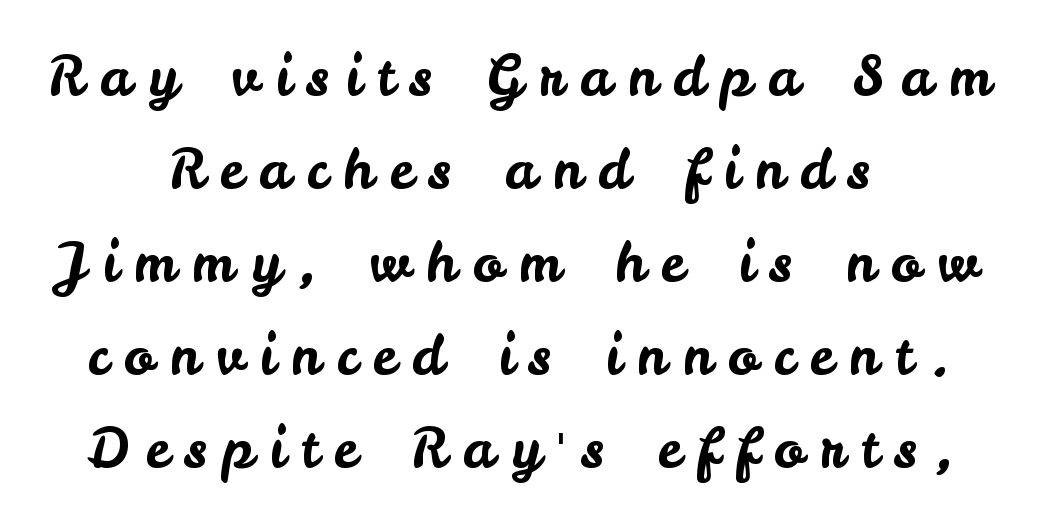
Q: Is the text italic (slanted)? A: Yes.
Q: Is the typeface a serif or a sans-serif typeface? A: Sans-serif.
Q: Is the text underlined? A: No.
Q: How is the paragraph aligned? A: Centered.
Q: Is the spacing between letters normal or unusually wide? A: Unusually wide.
Q: Is the spacing between lines tight, normal or loose? A: Normal.
Q: Width (condensed, normal, or wide)? A: Normal.
Q: Stroke contrast? A: Low.
Q: x-height? A: Small.
Q: Monospaced? A: No.
